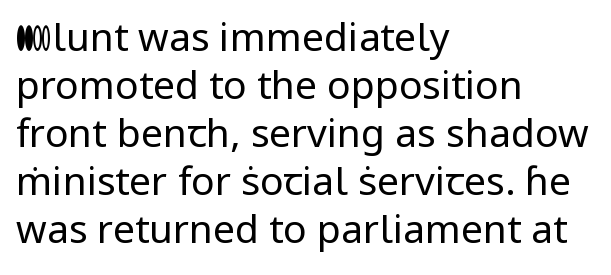
The image shows 39 px regular-weight sans-serif type, upright; set left-aligned, line spacing 1.23x, normal letter spacing, not underlined; low stroke contrast and a medium x-height.
